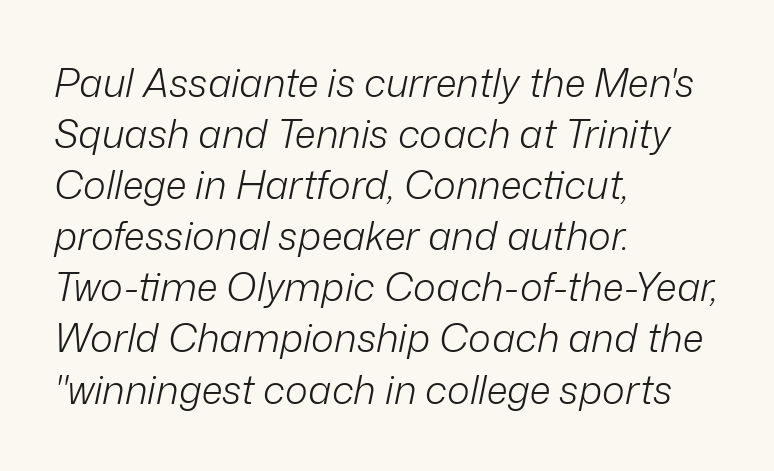
Q: Is the text bold? A: No.
Q: Is the text italic (slanted)? A: Yes, it leans right by about 12 degrees.
Q: Is the text underlined? A: No.
Q: How is the paragraph aligned? A: Left-aligned.
Q: Is the spacing between letters normal or unusually wide? A: Normal.
Q: Is the spacing between lines tight, normal or loose? A: Normal.
Q: Width (condensed, normal, or wide)? A: Normal.
Q: Stroke contrast? A: Low.
Q: x-height? A: Medium.
Q: Monospaced? A: No.
